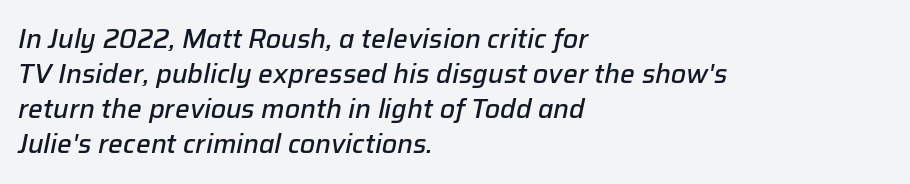
Q: Is the text bold? A: Semi-bold.
Q: Is the text italic (slanted)? A: Yes, it leans right by about 12 degrees.
Q: Is the text underlined? A: No.
Q: How is the paragraph aligned? A: Left-aligned.
Q: Is the spacing between letters normal or unusually wide? A: Normal.
Q: Is the spacing between lines tight, normal or loose? A: Normal.
